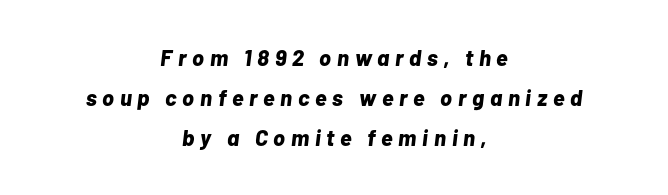
Any mark beneath the type? The region is blank. Its strokes are broad and dark, the hallmark of bold type. Posture: slanted. The face used here is rendered with a markedly widened letterfit. This rendering uses center alignment, leaving both contours irregular but symmetric.
